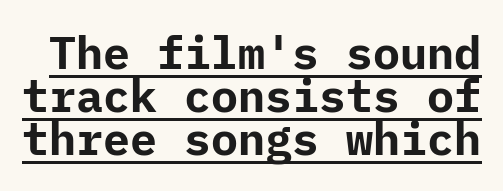
The image shows 45 px bold sans-serif type, upright; set tight line spacing (0.96x), normal letter spacing, underlined; low stroke contrast and a medium x-height.
